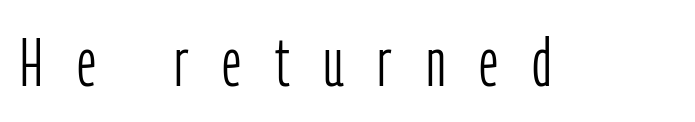
Think standard paragraph weight, or any step lighter than that. The axis of the letterforms is exactly vertical. This rendering employs a face without finishing strokes, i.e., a sans-serif. Look at the tracking — it's clearly loosened, letters drifting apart. Do the characters align in a grid? No, the font is proportional. Anything drawn beneath the words? Only blank space.
